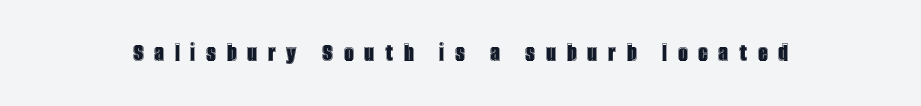
Each word looks stretched out because of the extra space between its letters. The lettering stays uniformly vertical, giving the passage a roman look. The zone under the glyphs is completely vacant.
